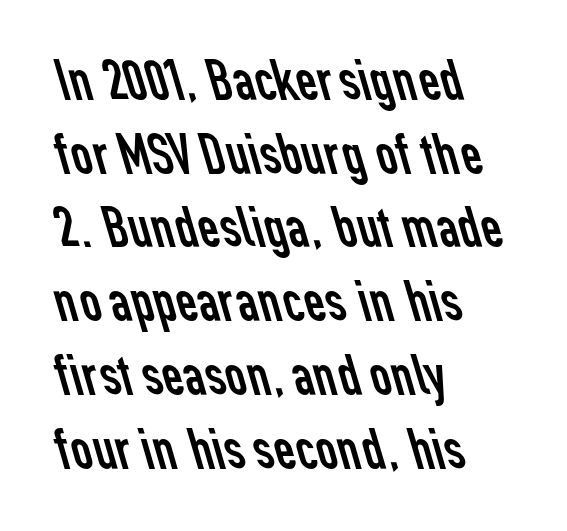
Unmarked baselines from the first word to the last. Nothing unusual about the tracking: characters are spaced as the font intends. Check where the strokes stop: nothing finishes them off — pure sans. The weight would be labelled regular, book, light, or lighter still. The passage shown is typed in a proportional face where columns would drift.
